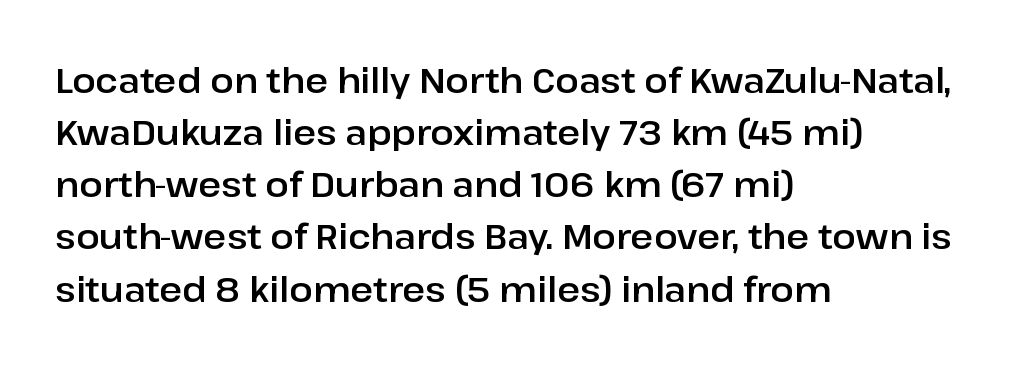
{"serif": "no", "italic": "no", "width": "normal", "stroke_contrast": "low", "x_height": "medium", "monospaced": "no", "underline": "no", "align": "left", "line_spacing": "normal", "line_spacing_ratio": 1.49, "letter_spacing": "normal", "letter_spacing_em": 0.0, "glyph_px": 35}
